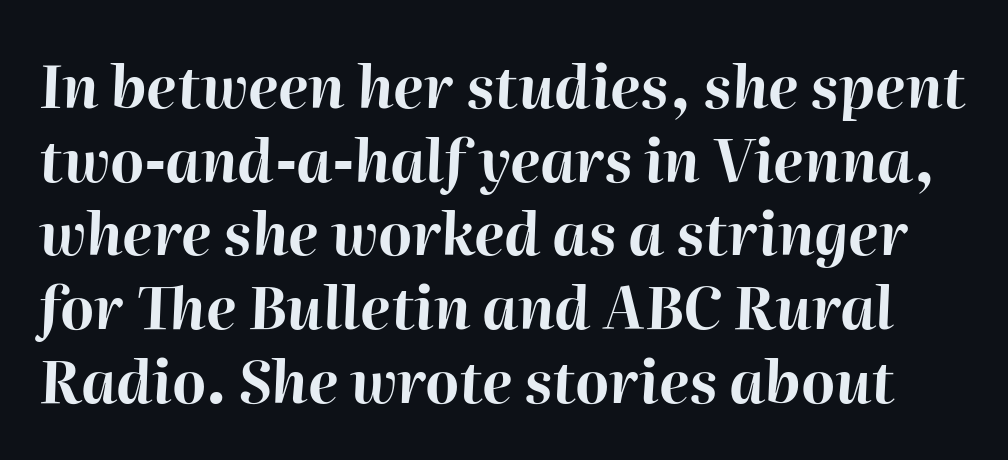
Here the designer chose a conventional face with non-uniform glyph widths. The typesetting leans heavy: a genuine bold. How are the letters spaced? Ordinarily, with no added tracking. In terms of leading, this rendering sits right in the middle. No word sits above an underline.
